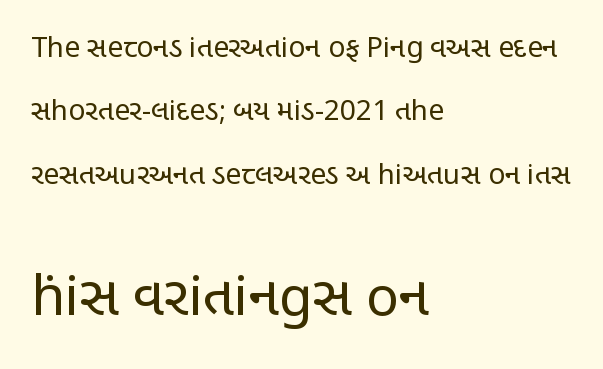
Stem width sits at or under what a default text font uses. No extra tracking has been applied to these lines. Larger block? The one below; the one above is distinctly smaller. Nope, no serifs anywhere on these letters. Each new line begins a long way beneath the previous one. A roman cut, with each character standing at attention.
